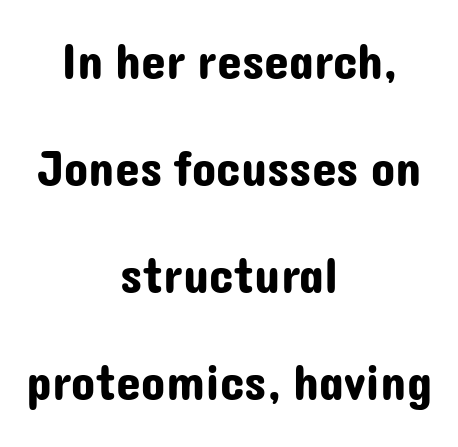
Nothing unusual about the tracking: characters are spaced as the font intends. The lettering stays uniformly vertical, giving the passage a roman look. Caption: multi-line text, centered on the measure. Stroke terminals: plain, sans-serif. Letters rest on an invisible, unmarked baseline.
